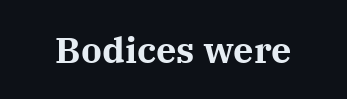
The image shows 36 px bold serif type, upright; set normal letter spacing, not underlined; medium stroke contrast and a medium x-height.
